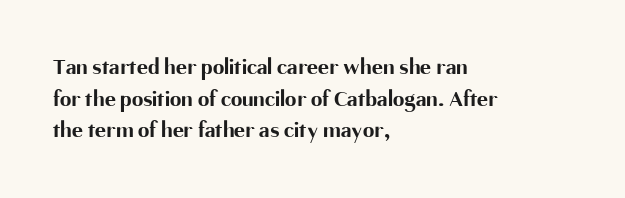
The image shows 23 px bold type, upright; set left-aligned, normal line spacing (1.38x), normal letter spacing, not underlined.
